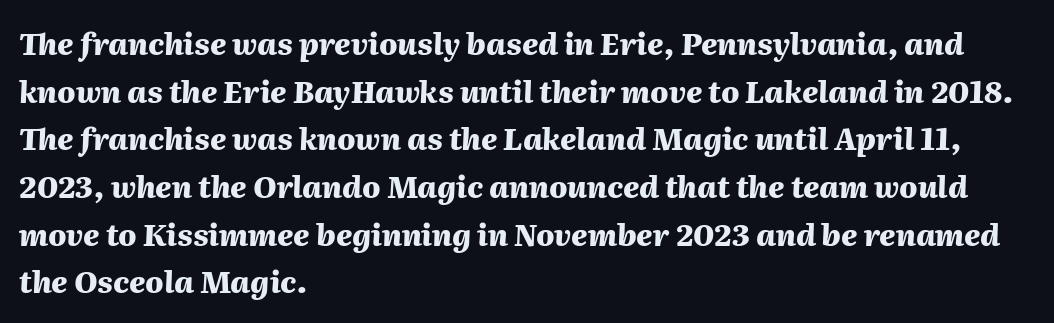
The image shows 30 px heavy type, italic (leaning right); set left-aligned, normal line spacing (1.59x), normal letter spacing, not underlined; medium stroke contrast and a medium x-height.
